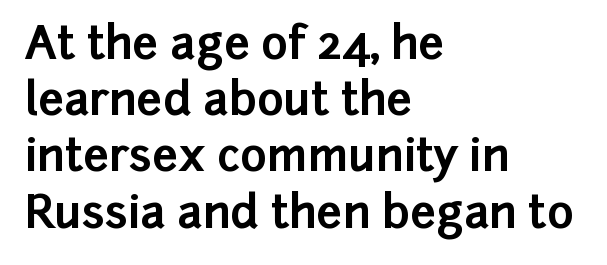
{"serif": "no", "italic": "no", "bold": "yes", "weight": "bold", "width": "normal", "stroke_contrast": "low", "x_height": "medium", "monospaced": "no", "underline": "no", "align": "left", "line_spacing": "normal", "line_spacing_ratio": 1.25, "letter_spacing": "normal", "letter_spacing_em": 0.0, "glyph_px": 45}
